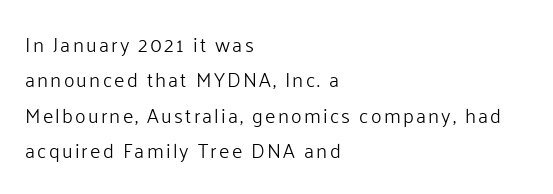
This rendering features lettering with no underline. The cut favours lightness, reaching ordinary text weight at its darkest. Line starts are locked; line ends wander. Nope, not italic — everything's standing straight.
